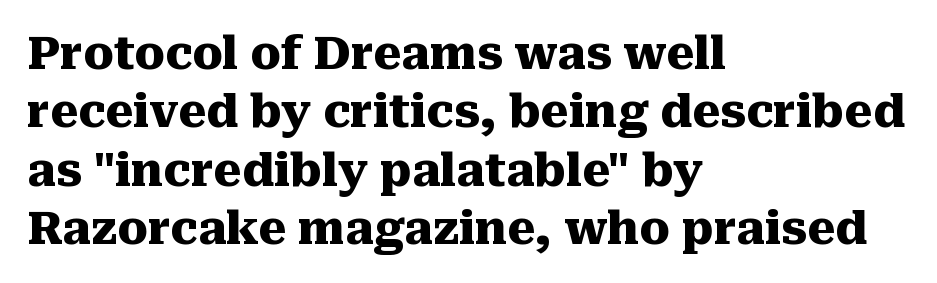
{"serif": "yes", "italic": "no", "bold": "yes", "weight": "heavy", "width": "normal", "stroke_contrast": "medium", "x_height": "medium", "monospaced": "no", "underline": "no", "align": "left", "line_spacing": "normal", "line_spacing_ratio": 1.3, "letter_spacing": "normal", "letter_spacing_em": 0.0, "glyph_px": 45}
